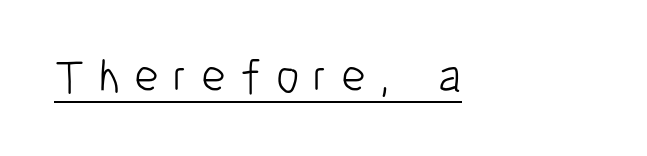
No italicization has been applied; the sample stays upright. Spacing between characters has been opened up far beyond the box default. Stroke thickness stays within the range of a standard reading face or lighter. Each letter keeps its own natural width here, so spacing adapts to shape. Does the type have serifs? No, each stem ends abruptly. The sample's only ornament is a line tracing under the words.
